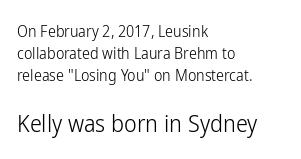
{"italic": "no", "bold": "no", "underline": "no", "align": "left", "line_spacing": "normal", "line_spacing_ratio": 1.38, "letter_spacing": "normal", "letter_spacing_em": 0.0, "larger_block": "second", "size_ratio": 1.5, "glyph_px": 24}
